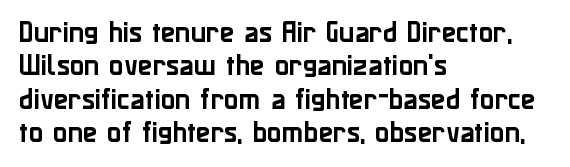
{"italic": "no", "underline": "no", "align": "left", "line_spacing": "normal", "line_spacing_ratio": 1.39, "letter_spacing": "normal", "letter_spacing_em": 0.0, "glyph_px": 24}
